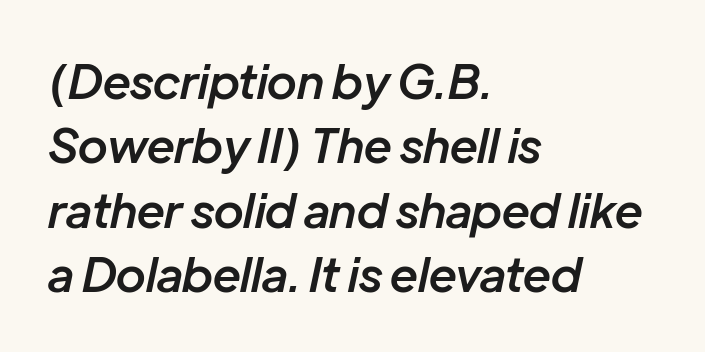
{"italic": "yes", "lean": "right", "slant_degrees": 12, "bold": "semi", "weight": "semibold", "width": "normal", "stroke_contrast": "low", "x_height": "medium", "monospaced": "no", "underline": "no", "align": "left", "line_spacing": "normal", "line_spacing_ratio": 1.37, "letter_spacing": "normal", "letter_spacing_em": 0.0, "glyph_px": 47}
